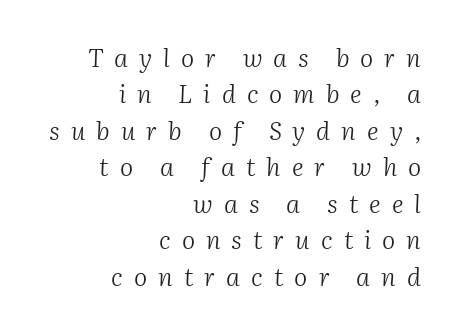
{"italic": "yes", "lean": "right", "slant_degrees": 2, "bold": "no", "underline": "no", "align": "right", "line_spacing": "normal", "line_spacing_ratio": 1.46, "letter_spacing": "wide", "letter_spacing_em": 0.44, "glyph_px": 25}
